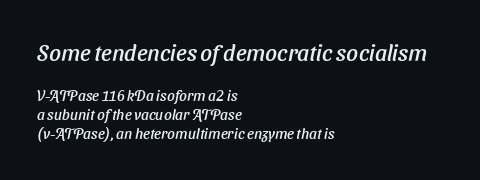
Q: Is the text italic (slanted)? A: Yes, it leans right by about 11 degrees.
Q: Is the text underlined? A: No.
Q: How is the paragraph aligned? A: Left-aligned.
Q: Is the spacing between letters normal or unusually wide? A: Normal.
Q: Is the spacing between lines tight, normal or loose? A: Normal.
Q: Which block of text is set in a larger size, the first (top) or the second (bottom)? A: The first (top) one.
